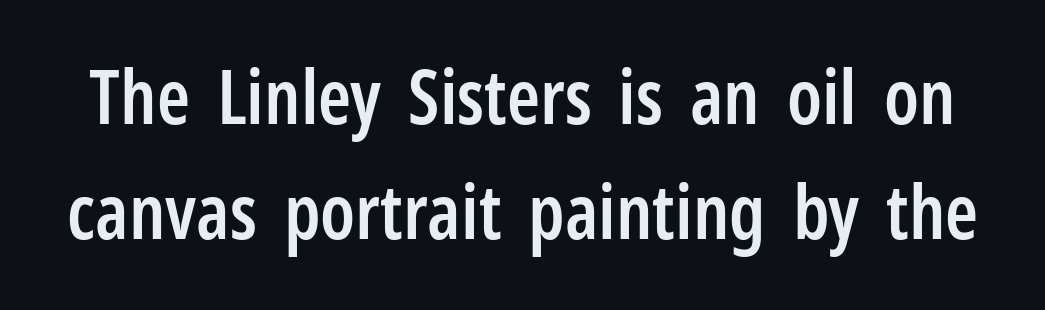
To sum up the face: it is a sans, with no serifs. A clean baseline with only descenders dipping below it. You can tell it's not italic because the verticals are truly vertical. Observe the ordinary spacing: letters are neighbours, not strangers. Looks like regular typesetting: each glyph gets only the width it needs.
